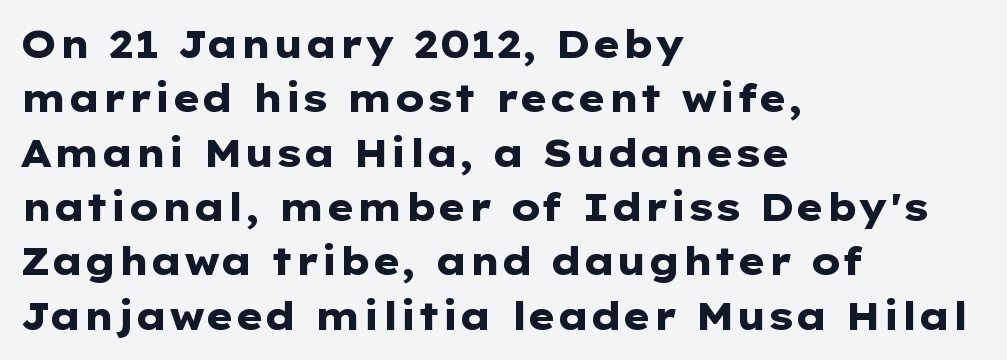
Q: Is the text bold? A: Yes.
Q: Is the text italic (slanted)? A: No, it is upright.
Q: Is the typeface a serif or a sans-serif typeface? A: Sans-serif.
Q: Is the text underlined? A: No.
Q: How is the paragraph aligned? A: Left-aligned.
Q: Is the spacing between letters normal or unusually wide? A: Normal.
Q: Is the spacing between lines tight, normal or loose? A: Normal.
Q: Width (condensed, normal, or wide)? A: Wide.
Q: Stroke contrast? A: Low.
Q: x-height? A: Medium.
Q: Monospaced? A: No.
